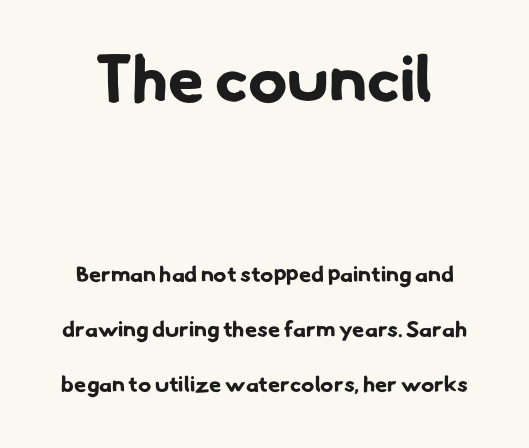
{"serif": "no", "bold": "yes", "weight": "bold", "width": "normal", "stroke_contrast": "low", "x_height": "small", "monospaced": "no", "underline": "no", "line_spacing": "loose", "line_spacing_ratio": 2.5, "letter_spacing": "normal", "letter_spacing_em": 0.0, "larger_block": "first", "size_ratio": 2.95, "glyph_px": 65}
